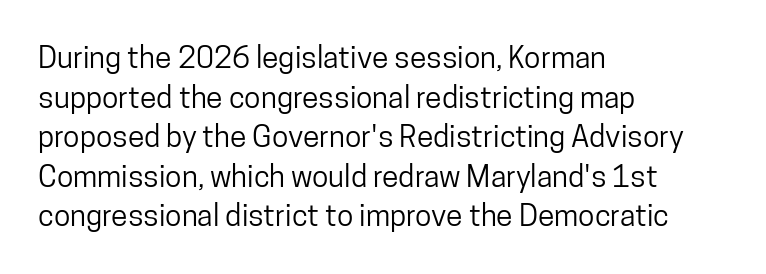
The image shows 30 px condensed sans-serif type, upright; set left-aligned, normal line spacing (1.32x), normal letter spacing, not underlined; low stroke contrast and a medium x-height.
